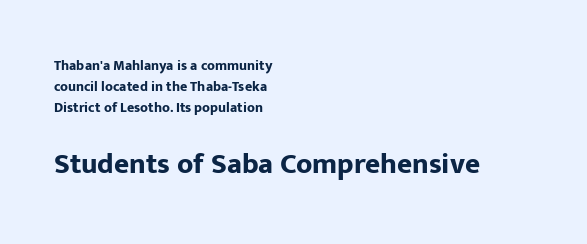
The image shows 29 px bold sans-serif type, upright; set left-aligned, normal line spacing (1.5x), normal letter spacing, not underlined; the second (bottom) block is 2.07x larger; low stroke contrast and a medium x-height.
